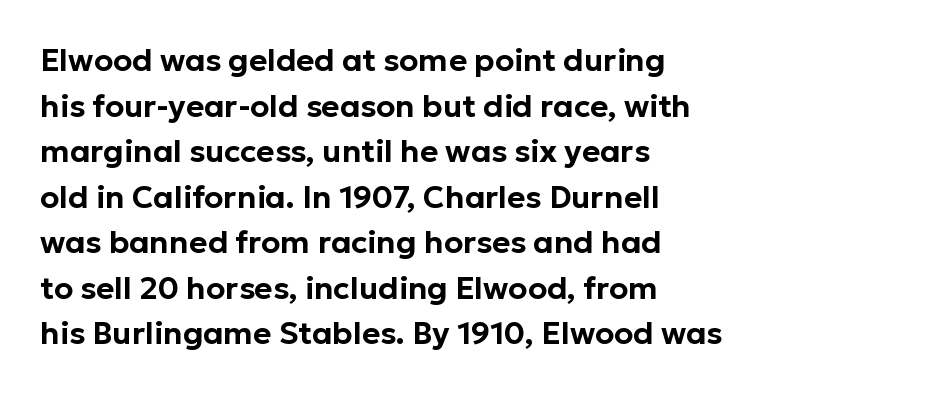
The image shows 31 px sans-serif type, upright; set left-aligned, normal line spacing (1.47x), normal letter spacing, not underlined; low stroke contrast and a medium x-height.
